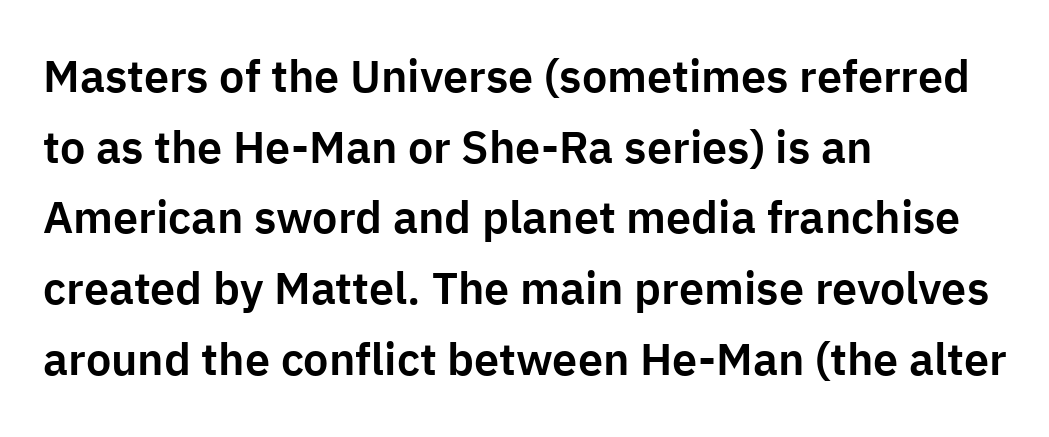
The lines in this sample share a left origin and differ only in where they stop. Descender tails drop into unmarked territory. The line texture is even and compact thanks to regular tracking. Regarding serifs, this sample does without them. Honestly, the row spacing looks completely unremarkable.
